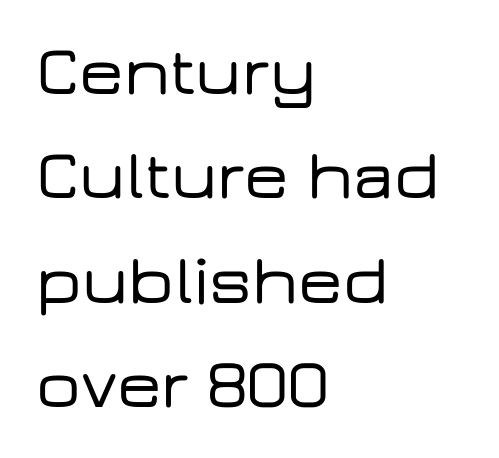
Inter-character spacing is left at the font's built-in metrics. Quick note: underline off. Reading down the column, the eye jumps a familiar distance to each next line. Do the characters align in a grid? No, the font is proportional.
